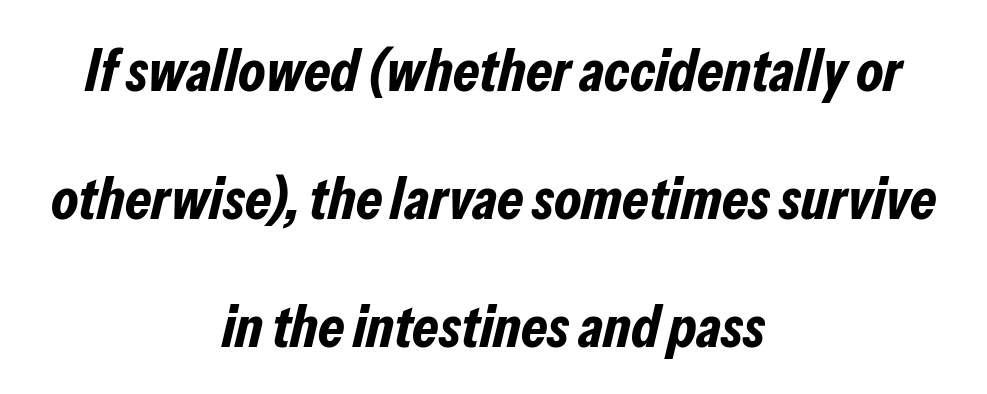
Is the type slanted? Yes — the strokes lean at a clear angle. Note the varied advance widths — an 'i' is clearly narrower than an 'm'. Tracking value appears to be zero — textbook default spacing. Both edges are ragged and mirror each other, which tells us the setting is centered. Look at the stroke-to-counter ratio: heavy, a bold. The string is rendered with underlining switched off.
